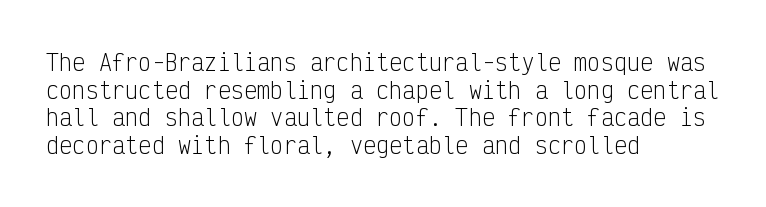
{"italic": "no", "bold": "no", "underline": "no", "align": "left", "line_spacing": "normal", "line_spacing_ratio": 1.26, "letter_spacing": "normal", "letter_spacing_em": 0.0, "glyph_px": 22}
